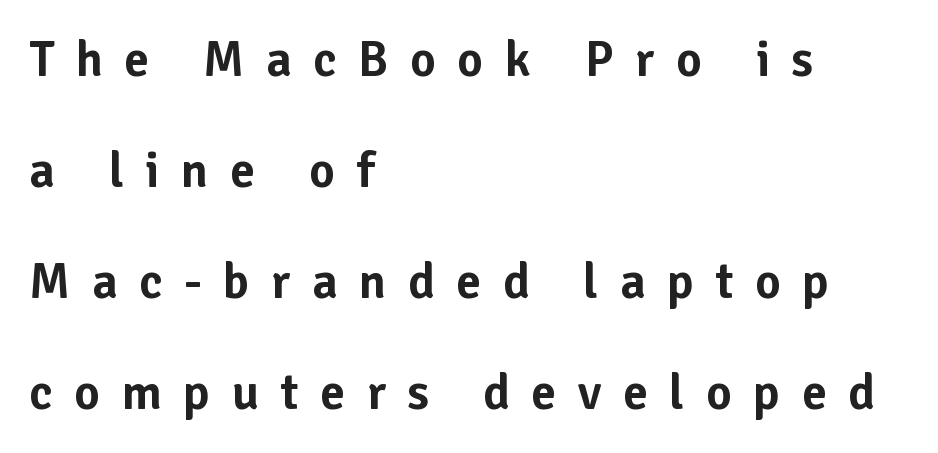
The image shows 50 px sans-serif type, upright; set left-aligned, loose line spacing (2.22x), unusually wide letter spacing (+0.43 em), not underlined; low stroke contrast and a medium x-height.
